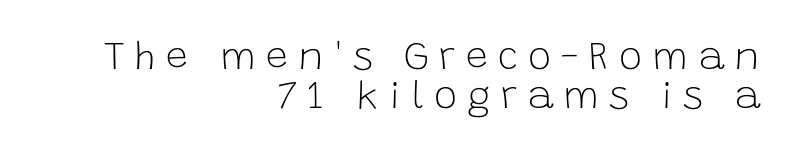
{"serif": "no", "italic": "no", "bold": "no", "weight": "light", "width": "normal", "stroke_contrast": "low", "x_height": "large", "monospaced": "no", "underline": "no", "align": "right", "line_spacing": "tight", "line_spacing_ratio": 0.99, "letter_spacing": "wide", "letter_spacing_em": 0.26, "glyph_px": 39}
